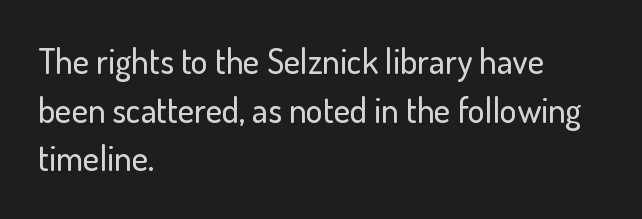
Q: Is the text italic (slanted)? A: No, it is upright.
Q: Is the typeface a serif or a sans-serif typeface? A: Sans-serif.
Q: Is the text underlined? A: No.
Q: How is the paragraph aligned? A: Left-aligned.
Q: Is the spacing between letters normal or unusually wide? A: Normal.
Q: Is the spacing between lines tight, normal or loose? A: Normal.
Q: Width (condensed, normal, or wide)? A: Normal.
Q: Stroke contrast? A: Low.
Q: x-height? A: Small.
Q: Monospaced? A: No.
